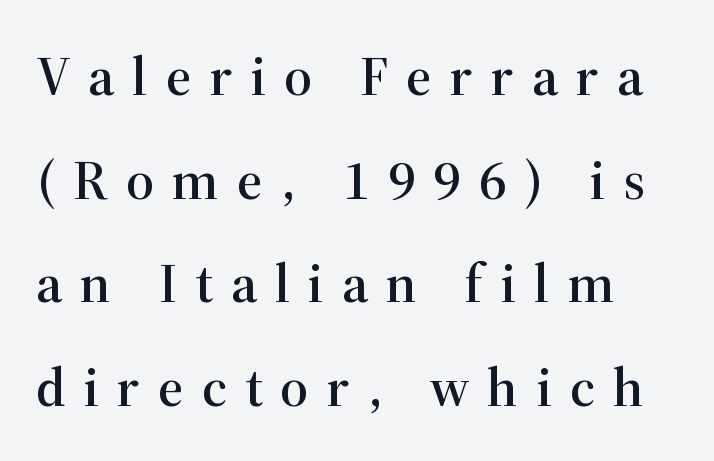
{"serif": "yes", "italic": "no", "width": "normal", "stroke_contrast": "high", "x_height": "medium", "monospaced": "no", "underline": "no", "line_spacing_ratio": 1.85, "letter_spacing": "wide", "letter_spacing_em": 0.32, "glyph_px": 56}
